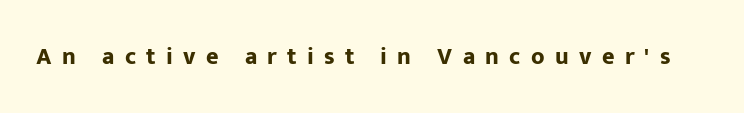
{"italic": "no", "bold": "yes", "underline": "no", "letter_spacing": "wide", "letter_spacing_em": 0.43, "glyph_px": 24}
